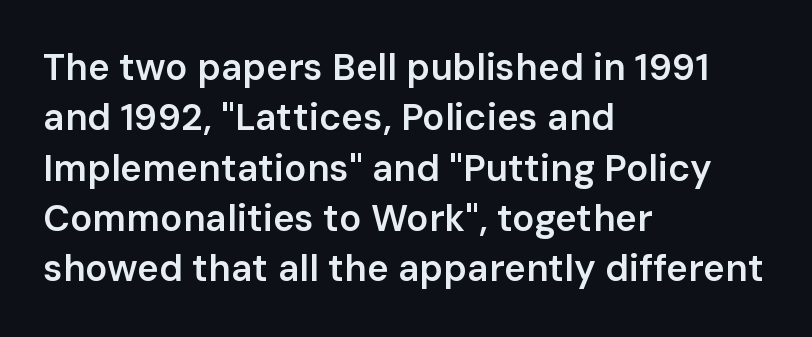
The image shows 37 px semibold sans-serif type, upright; set left-aligned, normal line spacing (1.36x), normal letter spacing, not underlined; low stroke contrast and a medium x-height.
